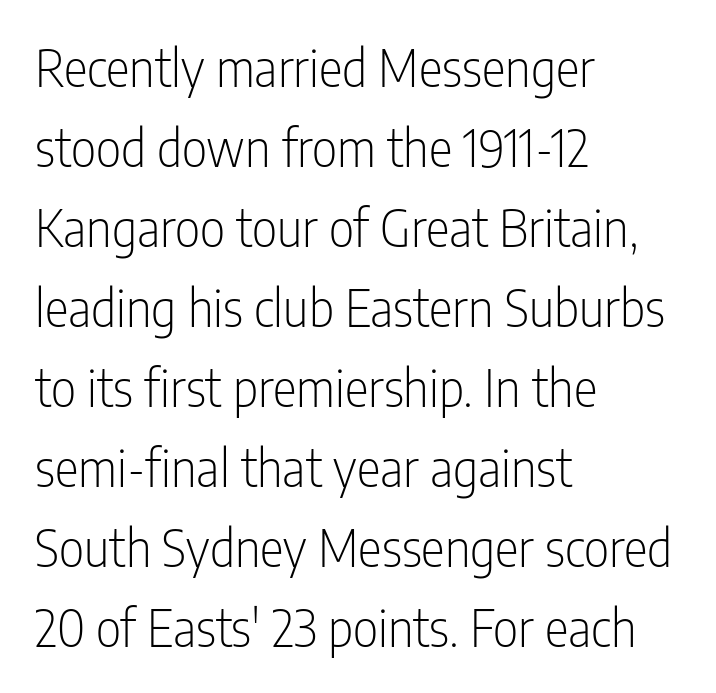
The designer went with a sans here, leaving each stem footless. Compared with typical paragraphs, the rows here are spaced about the same. If you drew a line through each stem, it would be perfectly vertical. Nobody drew a line under any word here.
